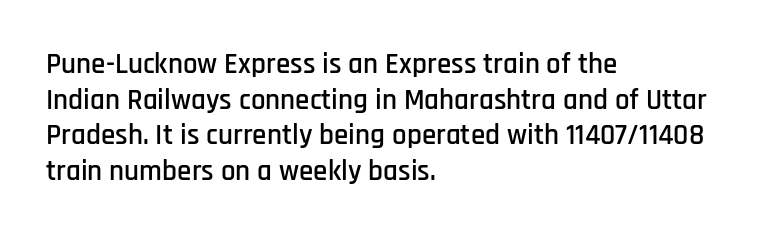
Letterform terminals end flat and unadorned throughout the passage. Left-aligned paragraph, ragged on the right. There is no visible air inserted between adjacent glyphs. Letters rest on an invisible, unmarked baseline. This sample uses an upright cut, with every glyph sitting square on the baseline.
